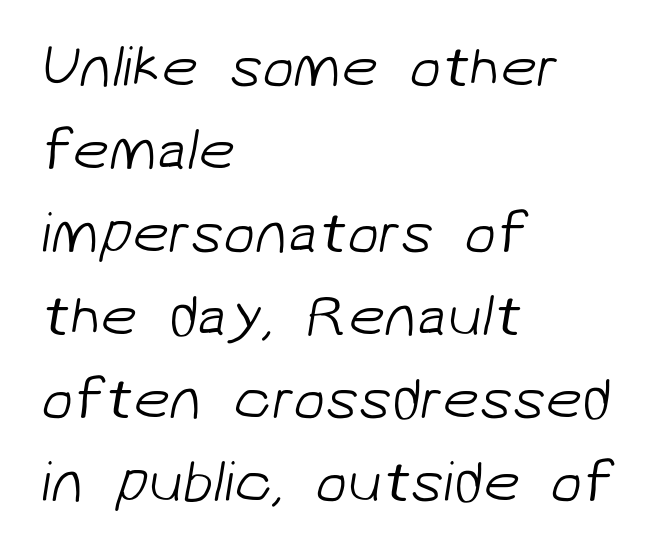
Q: Is the text bold? A: No.
Q: Is the typeface a serif or a sans-serif typeface? A: Sans-serif.
Q: Is the text underlined? A: No.
Q: How is the paragraph aligned? A: Left-aligned.
Q: Is the spacing between letters normal or unusually wide? A: Normal.
Q: Is the spacing between lines tight, normal or loose? A: Normal.
Q: Width (condensed, normal, or wide)? A: Normal.
Q: Stroke contrast? A: Low.
Q: x-height? A: Medium.
Q: Monospaced? A: No.
